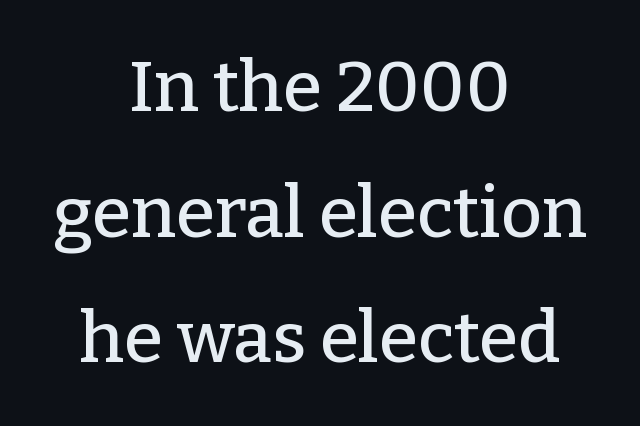
{"serif": "yes", "italic": "no", "width": "normal", "stroke_contrast": "low", "x_height": "medium", "monospaced": "no", "underline": "no", "align": "center", "line_spacing_ratio": 1.77, "letter_spacing": "normal", "letter_spacing_em": 0.0, "glyph_px": 71}
